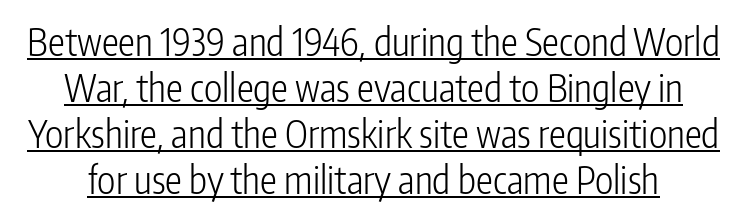
The image shows 38 px light, condensed sans-serif type, upright; set line spacing 1.21x, normal letter spacing, underlined; low stroke contrast and a medium x-height.
